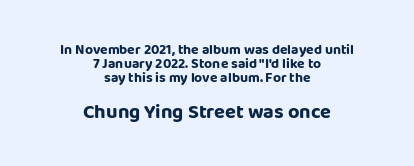
{"italic": "no", "bold": "yes", "underline": "no", "align": "center", "line_spacing": "tight", "line_spacing_ratio": 1.01, "letter_spacing": "normal", "letter_spacing_em": 0.0, "larger_block": "second", "size_ratio": 1.43, "glyph_px": 20}
